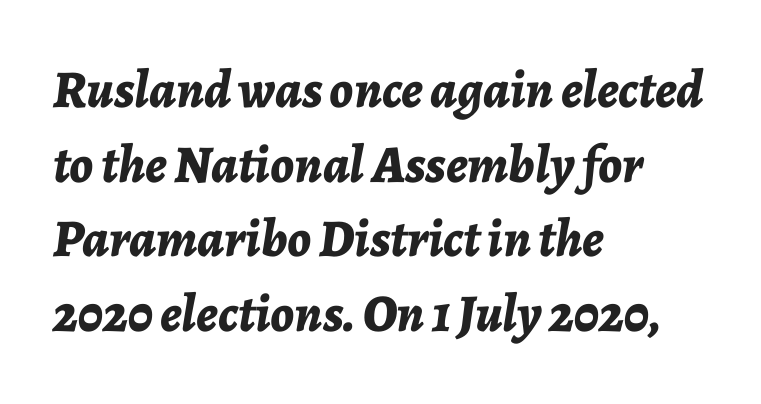
The axis of the letterforms is tilted away from vertical. In terms of letterspacing, this is plain default setting. This is heavy type, rendered in bold. Anything drawn beneath the words? Only blank space.
